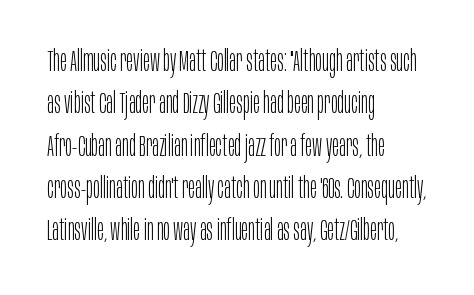
If you drew a ruler down the left edge, every line would touch it. Each letter keeps its own natural width here, so spacing adapts to shape. Rows of type keep a routine distance in the vertical direction. A quiet, ordinary-to-light weight characterises the typeface. Does extra space separate the letters? No, they use regular spacing. This is sans-serif lettering, the kind often seen on screens and signage.
